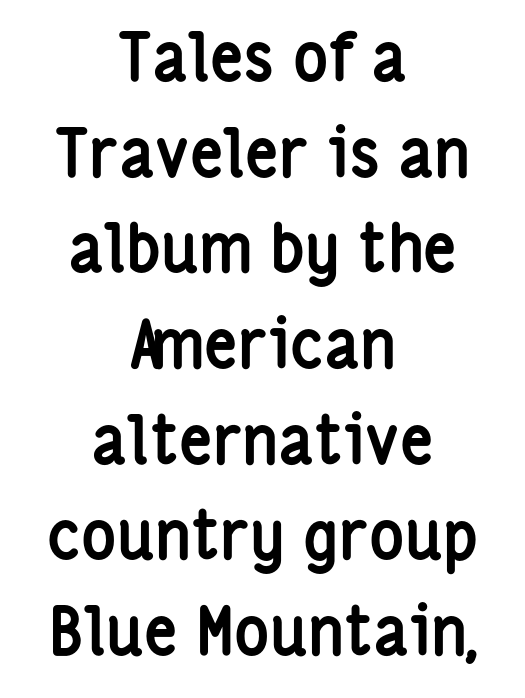
The line-height multiplier appears to be the usual default. Upright lettering throughout. What stands out about the letter spacing? Nothing — it is the standard amount. Notice how thick the strokes are: this is what a full bold looks like. Spacing verdict: proportional, widths tailored to each character.
